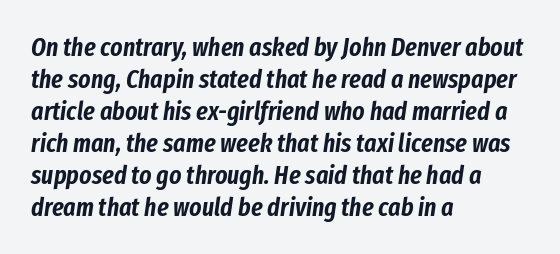
The image shows 26 px text type, italic (leaning right); set left-aligned, line spacing 1.23x, normal letter spacing, not underlined.
